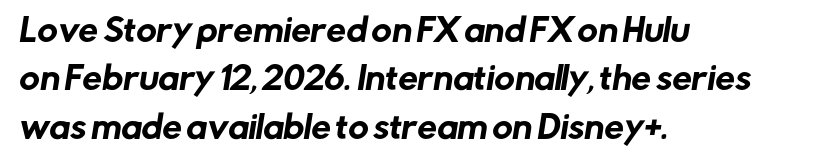
Q: Is the typeface a serif or a sans-serif typeface? A: Sans-serif.
Q: Is the text underlined? A: No.
Q: How is the paragraph aligned? A: Left-aligned.
Q: Is the spacing between letters normal or unusually wide? A: Normal.
Q: Is the spacing between lines tight, normal or loose? A: Normal.
Q: Width (condensed, normal, or wide)? A: Normal.
Q: Stroke contrast? A: Low.
Q: x-height? A: Medium.
Q: Monospaced? A: No.
